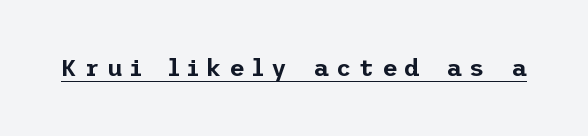
A rule runs beneath these lines of type. Upright lettering throughout. The gaps between neighbouring characters are conspicuously large.
